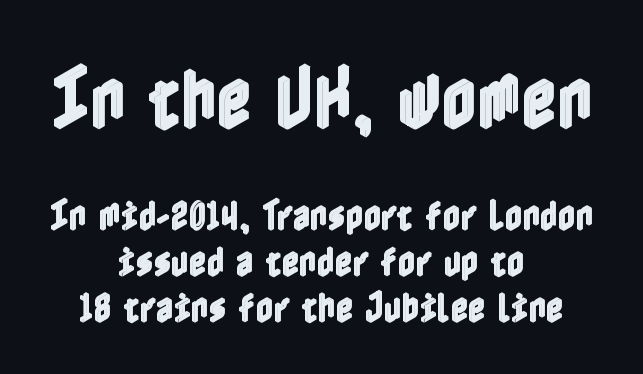
{"italic": "no", "width": "condensed", "x_height": "medium", "underline": "no", "align": "center", "line_spacing": "normal", "line_spacing_ratio": 1.35, "letter_spacing": "normal", "letter_spacing_em": 0.0, "larger_block": "first", "size_ratio": 2.0, "glyph_px": 68}
